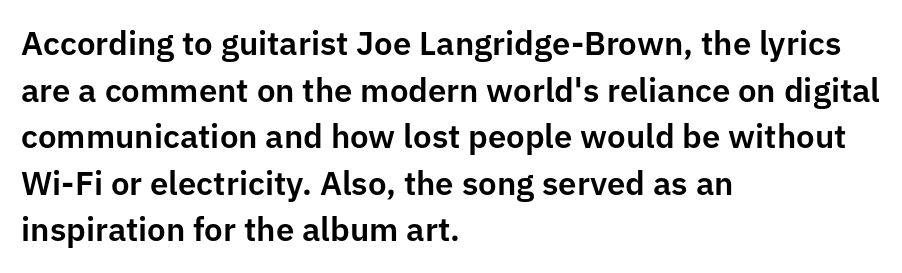
The image shows 33 px sans-serif type, upright; set left-aligned, normal line spacing (1.41x), normal letter spacing, not underlined; low stroke contrast and a medium x-height.
